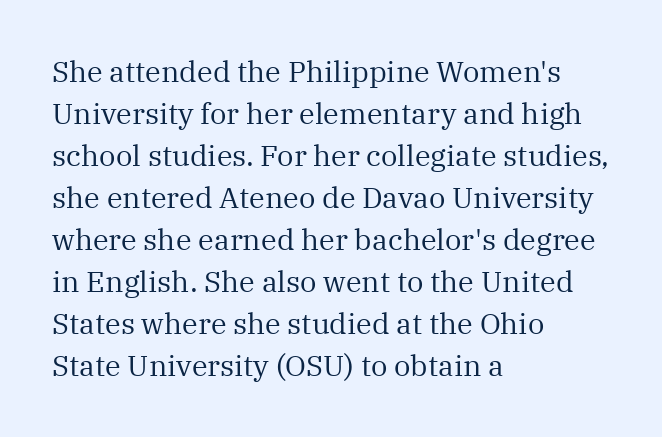
On a weight scale, this lands at 450 or below. Compared with typical paragraphs, the rows here are spaced about the same. To sum up the face: it has serifs. The foot of each line stays bare and open. In terms of letterspacing, this is plain default setting.
